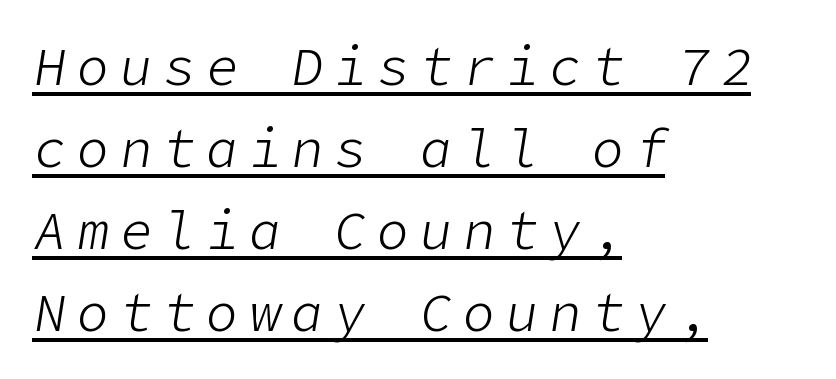
The image shows 53 px light type, italic (leaning right); set left-aligned, normal line spacing (1.55x), unusually wide letter spacing (+0.21 em), underlined; low stroke contrast and a medium x-height.
